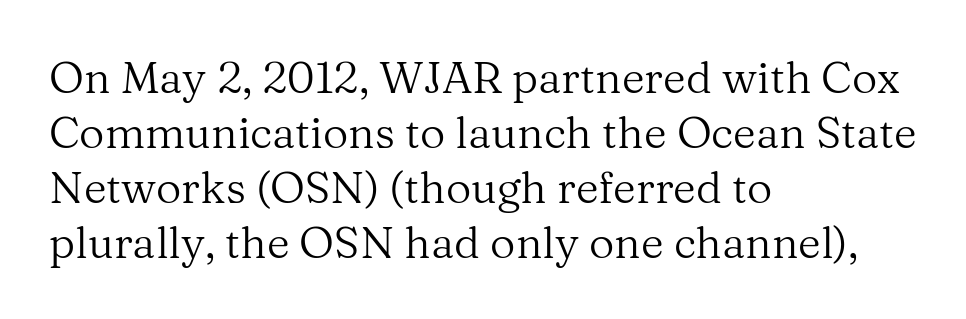
{"serif": "yes", "italic": "no", "bold": "no", "weight": "regular", "width": "normal", "stroke_contrast": "medium", "x_height": "medium", "monospaced": "no", "underline": "no", "align": "left", "line_spacing": "normal", "line_spacing_ratio": 1.25, "letter_spacing": "normal", "letter_spacing_em": 0.0, "glyph_px": 44}
